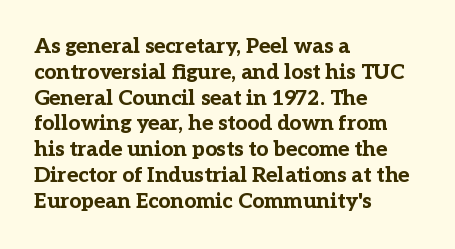
Q: Is the text bold? A: Yes.
Q: Is the text italic (slanted)? A: No, it is upright.
Q: Is the text underlined? A: No.
Q: How is the paragraph aligned? A: Left-aligned.
Q: Is the spacing between letters normal or unusually wide? A: Normal.
